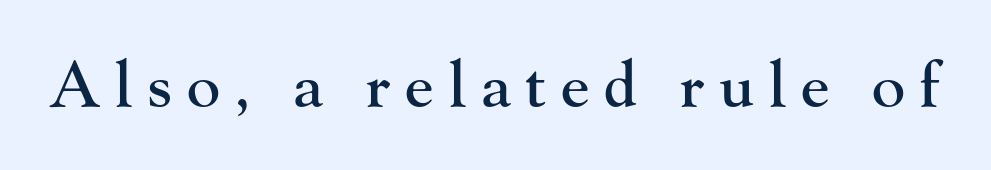
A bare baseline throughout the passage. Proportional: the letters do not fall into vertical columns. Spacing between characters has been opened up far beyond the box default. Rendered with straight, roman letterforms. Serif or sans? Serif — the stroke terminals have little feet.
